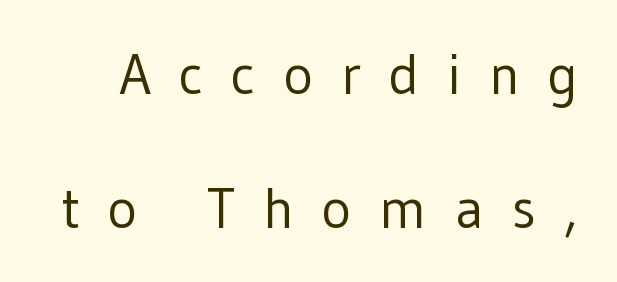
The image shows 56 px regular-weight sans-serif type, upright; set loose line spacing (2.39x), unusually wide letter spacing (+0.5 em), not underlined; low stroke contrast and a medium x-height.
